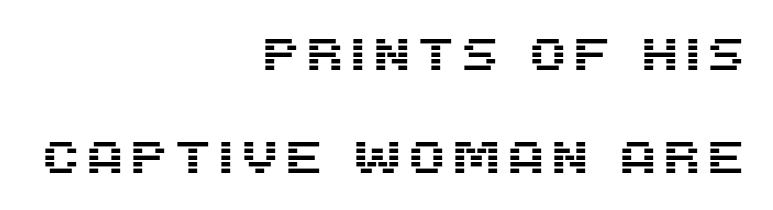
The image shows 45 px sans-serif type, upright; set right-aligned, loose line spacing (2.28x), not underlined; medium stroke contrast and a large x-height.
